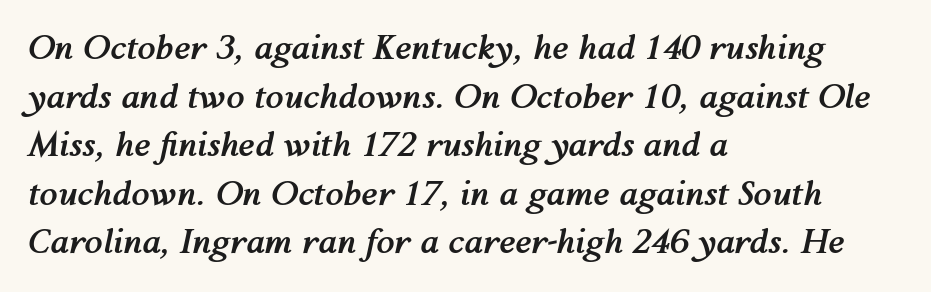
The image shows 33 px semibold type, italic (leaning right); set left-aligned, normal line spacing (1.47x), normal letter spacing, not underlined; medium stroke contrast and a medium x-height.
